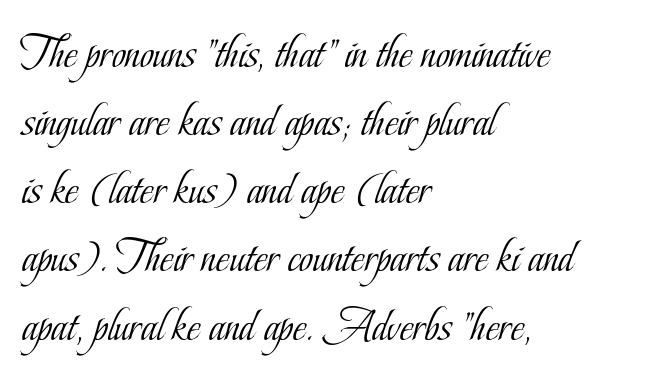
Q: Is the text bold? A: No.
Q: Is the text italic (slanted)? A: Yes.
Q: Is the typeface a serif or a sans-serif typeface? A: Serif.
Q: Is the text underlined? A: No.
Q: How is the paragraph aligned? A: Left-aligned.
Q: Is the spacing between letters normal or unusually wide? A: Normal.
Q: Is the spacing between lines tight, normal or loose? A: Normal.
Q: Width (condensed, normal, or wide)? A: Condensed.
Q: Stroke contrast? A: Low.
Q: x-height? A: Small.
Q: Monospaced? A: No.
